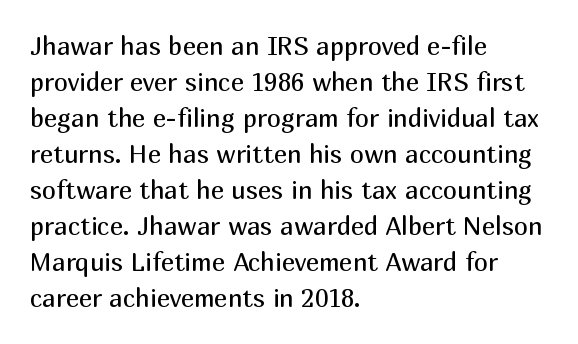
Q: Is the text bold? A: No.
Q: Is the text italic (slanted)? A: No, it is upright.
Q: Is the text underlined? A: No.
Q: How is the paragraph aligned? A: Left-aligned.
Q: Is the spacing between letters normal or unusually wide? A: Normal.
Q: Is the spacing between lines tight, normal or loose? A: Normal.
